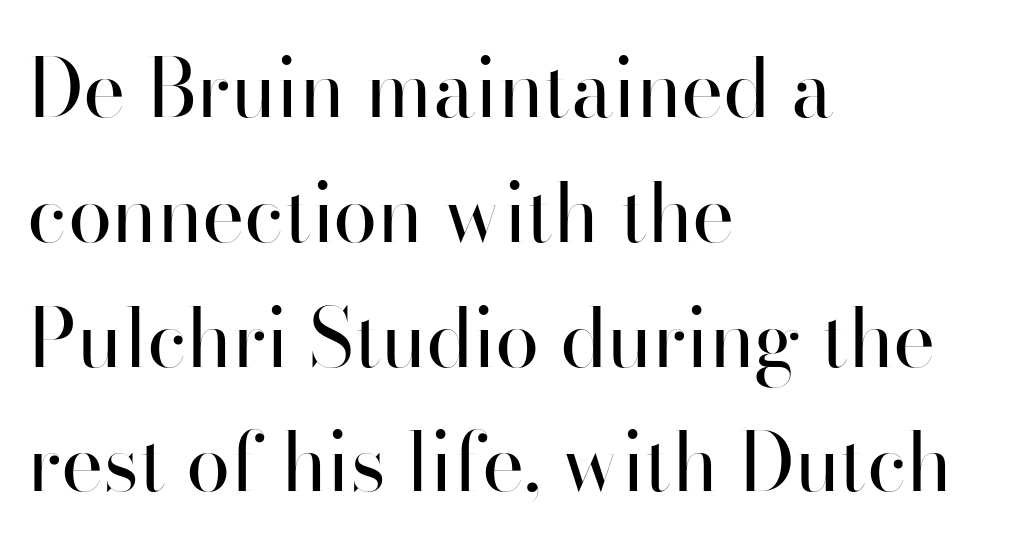
Q: Is the text bold? A: No.
Q: Is the text italic (slanted)? A: No, it is upright.
Q: Is the typeface a serif or a sans-serif typeface? A: Sans-serif.
Q: Is the text underlined? A: No.
Q: How is the paragraph aligned? A: Left-aligned.
Q: Is the spacing between letters normal or unusually wide? A: Normal.
Q: Is the spacing between lines tight, normal or loose? A: Normal.
Q: Width (condensed, normal, or wide)? A: Normal.
Q: Stroke contrast? A: High.
Q: x-height? A: Small.
Q: Monospaced? A: No.
